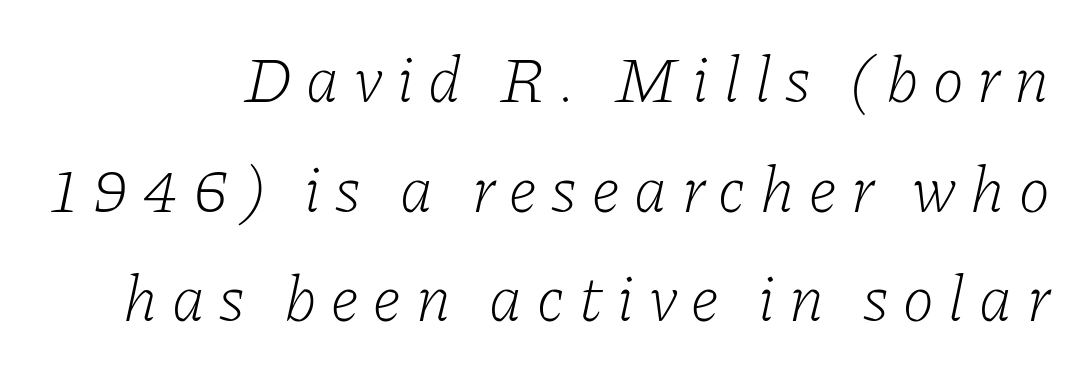
{"serif": "yes", "italic": "yes", "lean": "right", "slant_degrees": 11, "bold": "no", "weight": "light", "width": "normal", "stroke_contrast": "low", "x_height": "medium", "monospaced": "no", "underline": "no", "line_spacing": "normal", "line_spacing_ratio": 1.66, "letter_spacing": "wide", "letter_spacing_em": 0.22, "glyph_px": 66}
